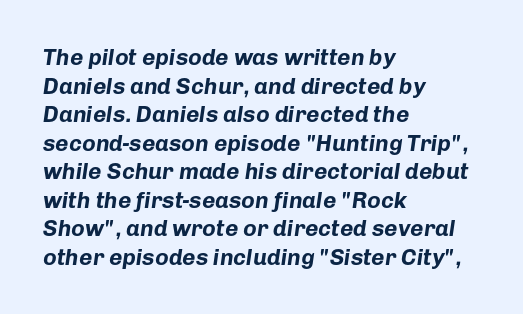
Characters are canted at an angle relative to the baseline's perpendicular. What stands out about the letter spacing? Nothing — it is the standard amount. A dark, heavy texture on the line: the type is bold. The gap between lines stays unmarked.
